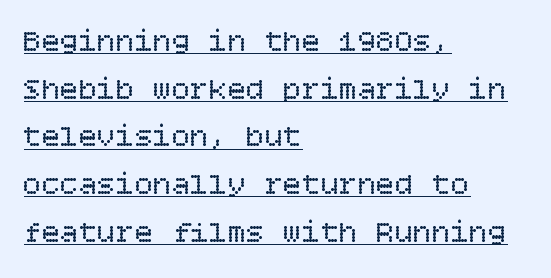
Q: Is the text bold? A: No.
Q: Is the text italic (slanted)? A: No, it is upright.
Q: Is the text underlined? A: Yes.
Q: How is the paragraph aligned? A: Left-aligned.
Q: Is the spacing between letters normal or unusually wide? A: Normal.
Q: Is the spacing between lines tight, normal or loose? A: Normal.
Q: Width (condensed, normal, or wide)? A: Normal.
Q: Stroke contrast? A: Low.
Q: x-height? A: Large.
